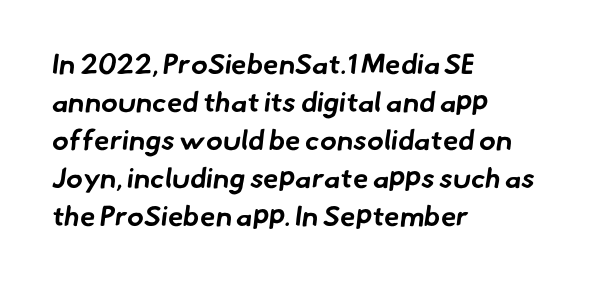
Q: Is the text bold? A: Yes.
Q: Is the typeface a serif or a sans-serif typeface? A: Sans-serif.
Q: Is the text underlined? A: No.
Q: How is the paragraph aligned? A: Left-aligned.
Q: Is the spacing between letters normal or unusually wide? A: Normal.
Q: Is the spacing between lines tight, normal or loose? A: Normal.
Q: Width (condensed, normal, or wide)? A: Normal.
Q: Stroke contrast? A: Low.
Q: x-height? A: Small.
Q: Monospaced? A: No.
